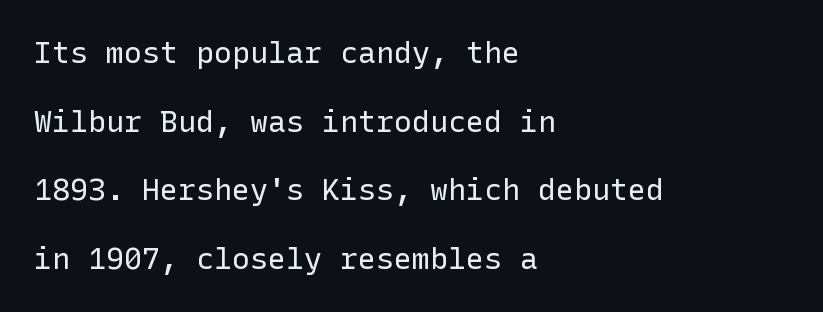
{"serif": "no", "italic": "no", "bold": "no", "weight": "regular", "width": "normal", "stroke_contrast": "low", "x_height": "medium", "underline": "no", "align": "left", "line_spacing": "loose", "line_spacing_ratio": 2.29, "letter_spacing": "normal", "letter_spacing_em": 0.0, "glyph_px": 30}
